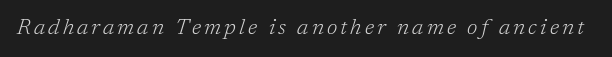
The specimen omits any rule beneath the text block's lines. Bold? No — there's no thickening of the strokes. The rendering applies a slant to the glyphs.
